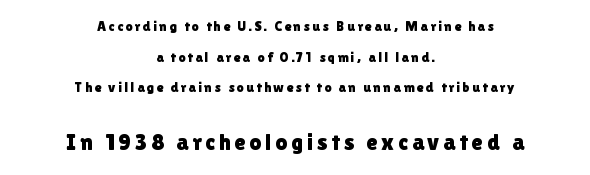
Baseline-to-baseline distance is far greater than the letter height. Rendered with straight, roman letterforms. This layout puts the modest block above and the oversized block below. The glyphs are unaccompanied by any horizontal stroke below them. One-word summary of the alignment: center.
